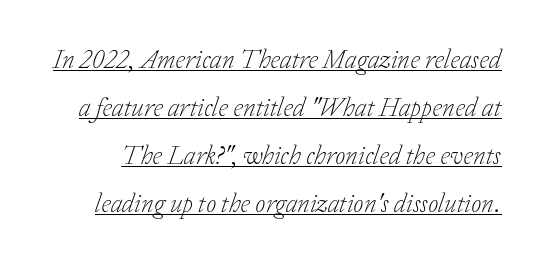
{"italic": "yes", "lean": "right", "slant_degrees": 20, "bold": "no", "underline": "yes", "line_spacing_ratio": 1.85, "letter_spacing": "normal", "letter_spacing_em": 0.0, "glyph_px": 26}
